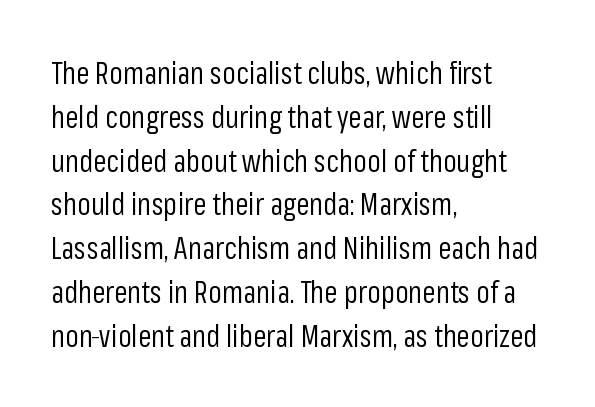
This rendering uses left alignment, leaving the right contour irregular. The designer left line spacing at the default. If you drew a line through each stem, it would be perfectly vertical. Spacing verdict: proportional, widths tailored to each character. Lines of text with bare space underneath.
